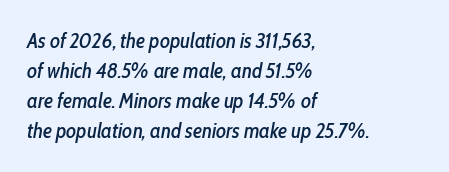
Q: Is the text italic (slanted)? A: Yes, it leans right by about 10 degrees.
Q: Is the text underlined? A: No.
Q: How is the paragraph aligned? A: Left-aligned.
Q: Is the spacing between letters normal or unusually wide? A: Normal.
Q: Is the spacing between lines tight, normal or loose? A: Normal.
